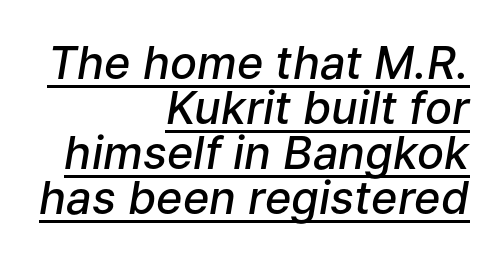
Layout note: lines flush right. The font's italic variant was chosen for this text. Vertical spacing — tight. Nothing unusual about the tracking: characters are spaced as the font intends. Moderately thickened strokes mark this as semibold type. Spacing verdict: proportional, widths tailored to each character.
